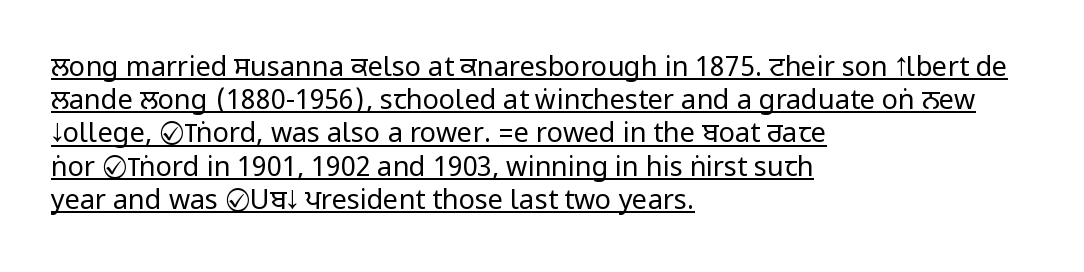
{"italic": "no", "bold": "no", "underline": "yes", "align": "left", "line_spacing_ratio": 1.23, "letter_spacing": "normal", "letter_spacing_em": 0.0, "glyph_px": 27}
